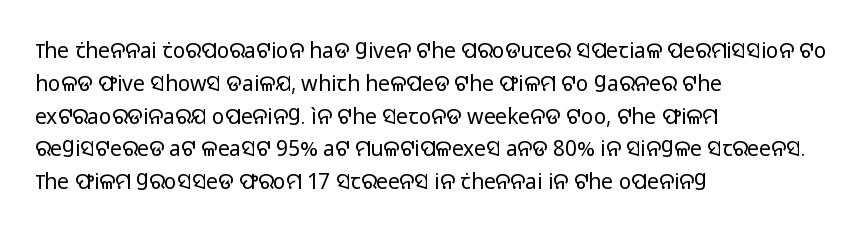
Upright lettering throughout. The rows are spaced the way most documents space them. These lines stack with their left ends in a neat column. The space beneath each line is pristine and unruled. This sample uses plain, unmodified letter spacing. Stem width sits at or under what a default text font uses.
